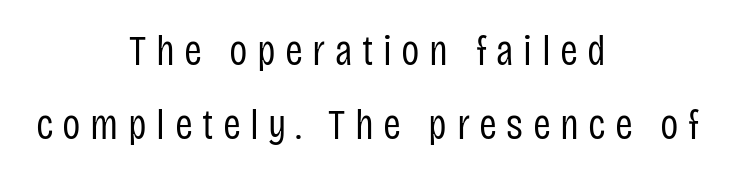
{"serif": "no", "italic": "no", "bold": "no", "weight": "regular", "width": "condensed", "stroke_contrast": "low", "x_height": "large", "monospaced": "no", "underline": "no", "align": "center", "line_spacing_ratio": 1.73, "letter_spacing": "wide", "letter_spacing_em": 0.22, "glyph_px": 43}
